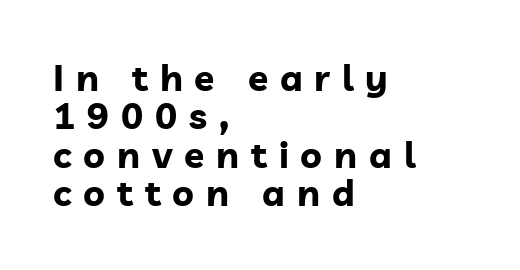
The image shows 37 px bold sans-serif type, upright; set left-aligned, tight line spacing (1.04x), unusually wide letter spacing (+0.32 em), not underlined; low stroke contrast and a medium x-height.
